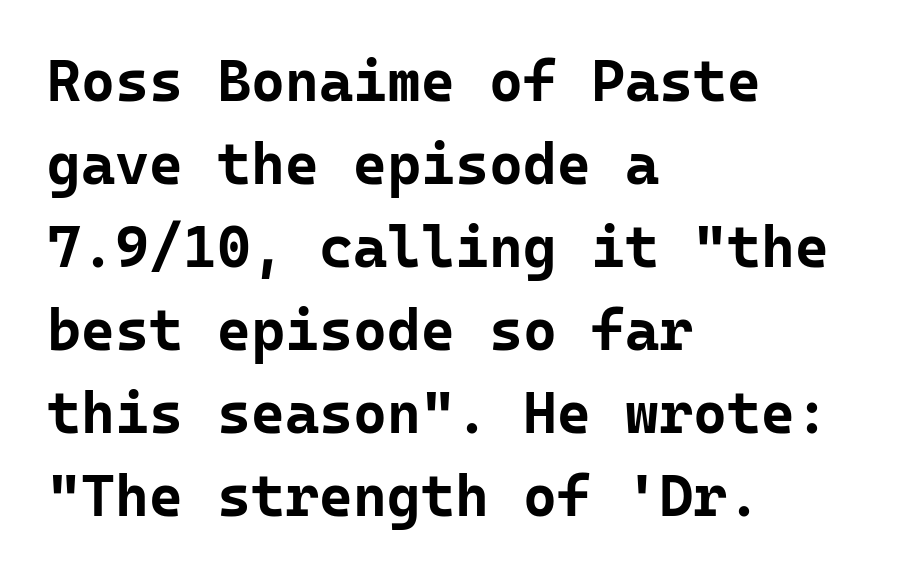
The image shows 58 px bold sans-serif type, upright, monospaced; set left-aligned, normal line spacing (1.43x), normal letter spacing, not underlined; low stroke contrast and a medium x-height.
